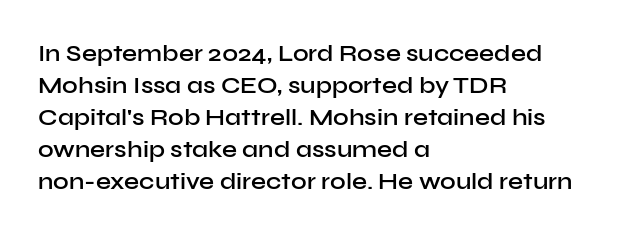
The image shows 24 px text type, upright; set left-aligned, normal line spacing (1.33x), normal letter spacing, not underlined.
